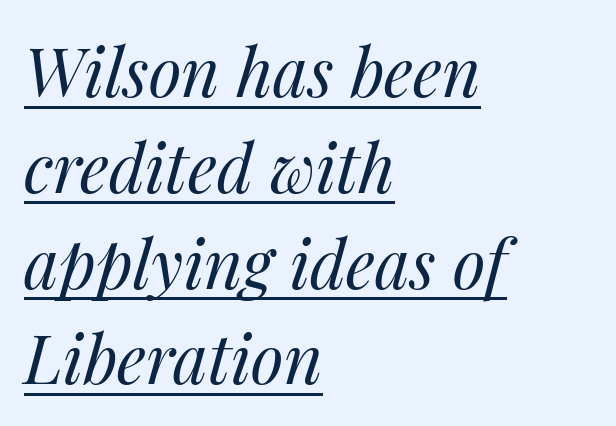
Q: Is the text bold? A: No.
Q: Is the text italic (slanted)? A: Yes, it leans right by about 14 degrees.
Q: Is the text underlined? A: Yes.
Q: How is the paragraph aligned? A: Left-aligned.
Q: Is the spacing between letters normal or unusually wide? A: Normal.
Q: Is the spacing between lines tight, normal or loose? A: Normal.
Q: Width (condensed, normal, or wide)? A: Normal.
Q: Stroke contrast? A: Medium.
Q: x-height? A: Medium.
Q: Monospaced? A: No.
